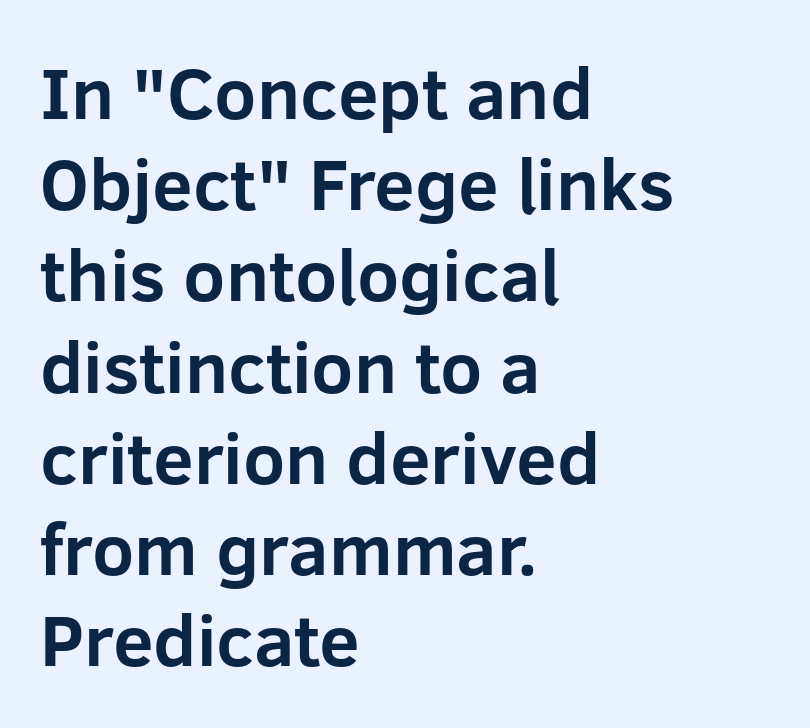
Q: Is the text bold? A: Yes.
Q: Is the text italic (slanted)? A: No, it is upright.
Q: Is the typeface a serif or a sans-serif typeface? A: Sans-serif.
Q: Is the text underlined? A: No.
Q: How is the paragraph aligned? A: Left-aligned.
Q: Is the spacing between letters normal or unusually wide? A: Normal.
Q: Is the spacing between lines tight, normal or loose? A: Normal.
Q: Width (condensed, normal, or wide)? A: Normal.
Q: Stroke contrast? A: Low.
Q: x-height? A: Medium.
Q: Monospaced? A: No.
